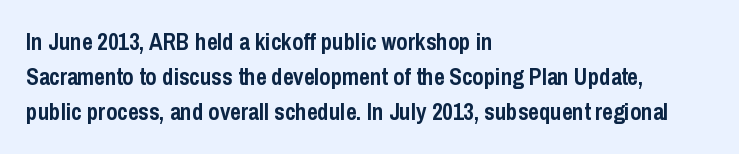
A normal amount of white space separates one row of letters from the next. The lines in this sample share a left origin and differ only in where they stop. Characters follow at the spacing the type designer built in. In terms of weight, the rendering is a true, heavy bold.
